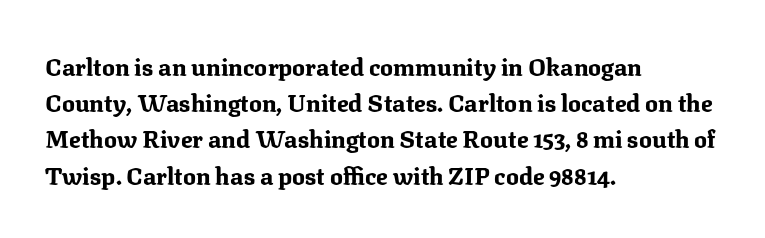
Q: Is the text bold? A: Yes.
Q: Is the text italic (slanted)? A: No, it is upright.
Q: Is the text underlined? A: No.
Q: How is the paragraph aligned? A: Left-aligned.
Q: Is the spacing between letters normal or unusually wide? A: Normal.
Q: Is the spacing between lines tight, normal or loose? A: Normal.
